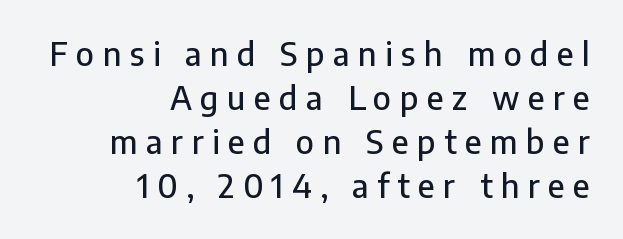
The image shows 32 px sans-serif type, upright; set right-aligned, normal line spacing (1.37x), unusually wide letter spacing (+0.26 em), not underlined; low stroke contrast and a medium x-height.
